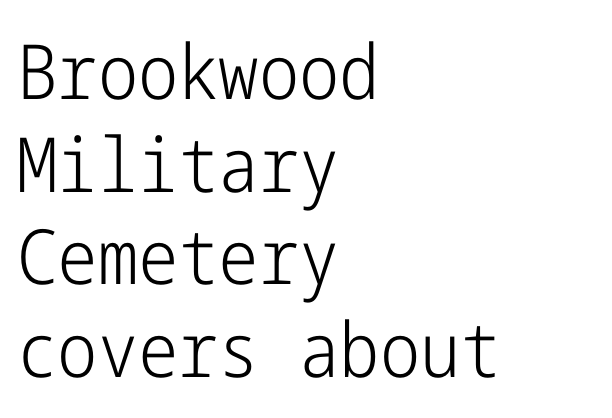
The letters stand straight up with perfectly vertical stems. Nobody touched the tracking dial on this one. Letterform terminals end flat and unadorned throughout the passage. If you drew a ruler down the left edge, every line would touch it.
